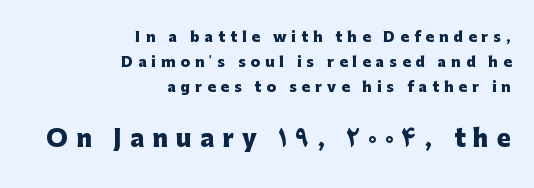
{"italic": "no", "bold": "yes", "underline": "no", "align": "right", "line_spacing_ratio": 1.77, "letter_spacing": "wide", "letter_spacing_em": 0.36, "larger_block": "second", "size_ratio": 1.64, "glyph_px": 23}
